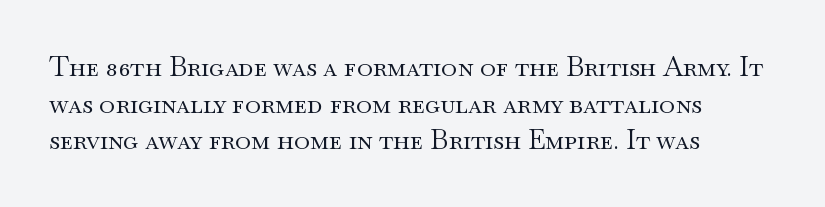
{"italic": "no", "bold": "no", "underline": "no", "align": "left", "line_spacing": "normal", "line_spacing_ratio": 1.36, "letter_spacing": "normal", "letter_spacing_em": 0.0, "glyph_px": 27}
